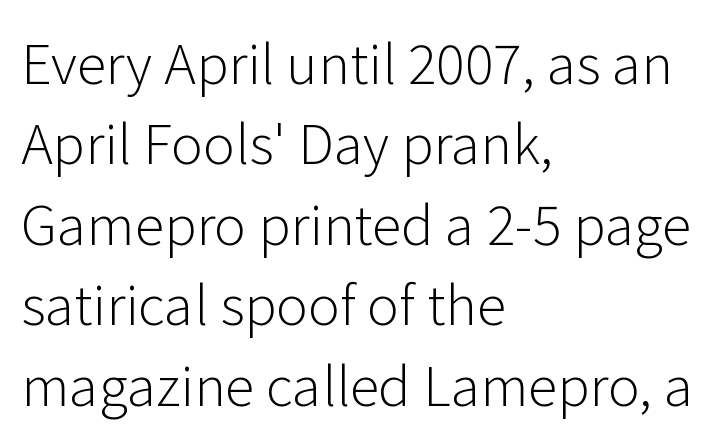
{"serif": "no", "italic": "no", "bold": "no", "weight": "light", "width": "normal", "stroke_contrast": "low", "x_height": "medium", "monospaced": "no", "underline": "no", "align": "left", "line_spacing": "normal", "line_spacing_ratio": 1.49, "letter_spacing": "normal", "letter_spacing_em": 0.0, "glyph_px": 54}
